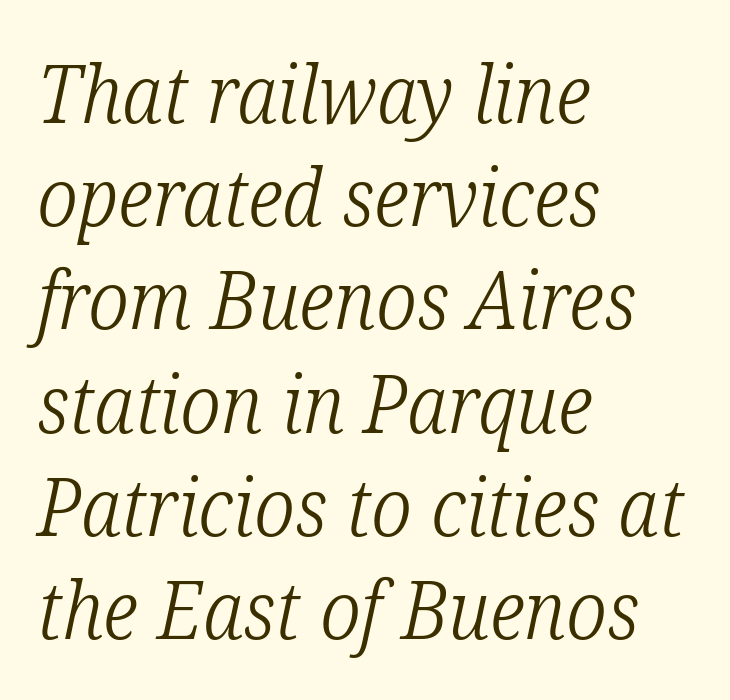
This sample is left-justified, so line endings fall wherever the words run out. The characters are drawn with everyday or finer stroke widths. Stroke terminals: seriffed. Do the characters align in a grid? No, the font is proportional.
